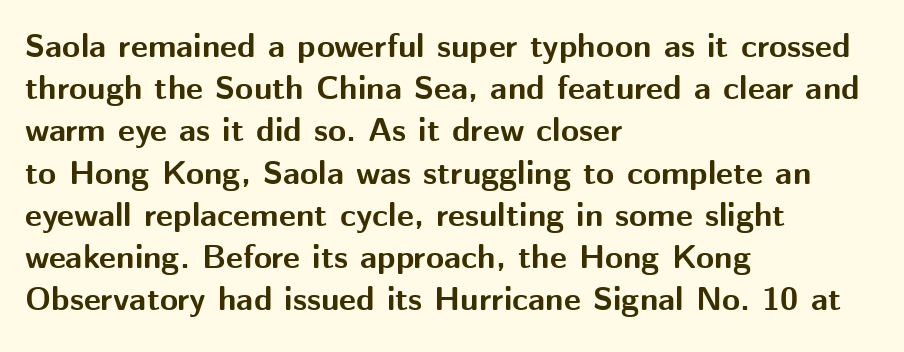
Its strokes are broad and dark, the hallmark of bold type. You could not count columns in this text — the font is proportionally spaced. No feet cap the strokes, marking this as sans-serif type. Does the lettering tilt? It doesn't — this is upright. Horizontal alignment here is leftward, the default for most running prose.
